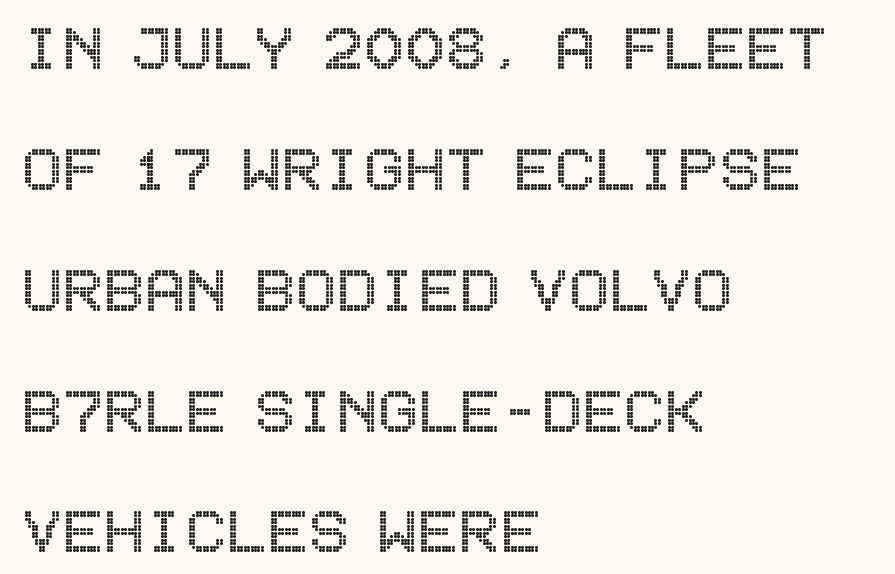
The image shows 76 px condensed type, upright; set left-aligned, normal line spacing (1.59x), normal letter spacing, not underlined; a large x-height.
